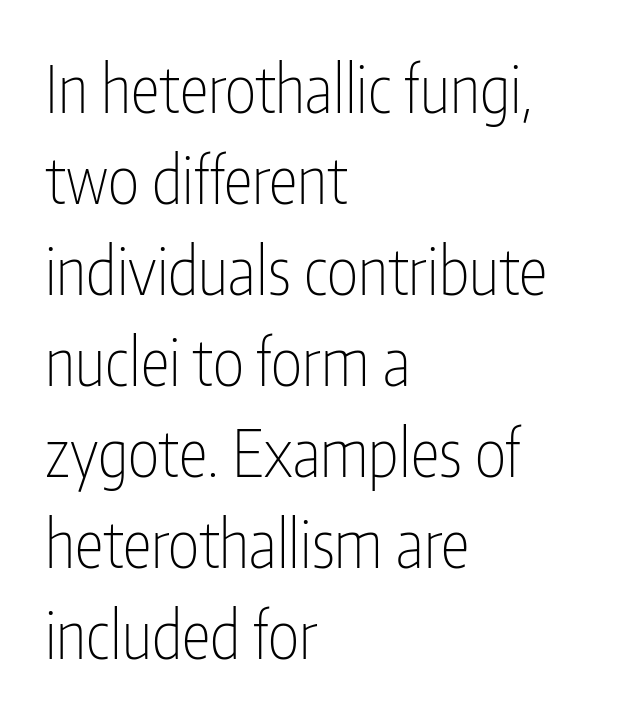
The letters advance in unequal steps, a hallmark of proportional type. Descenders are the only things crossing below the line. Rows of type keep a routine distance in the vertical direction. Is the letter spacing exaggerated? No — it looks like the ordinary default.
